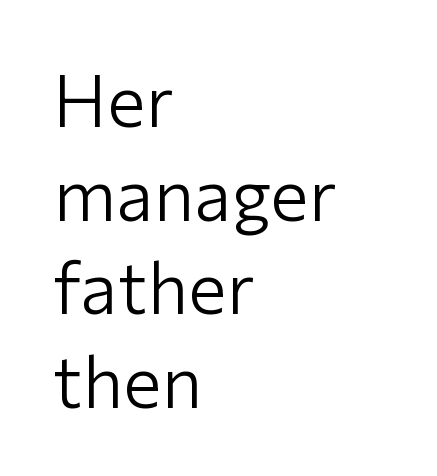
Leading matches the norm, producing a regular column. Here the designer chose a conventional face with non-uniform glyph widths. Only glyphs here, with clear space below each row. Classification — sans serif. Every stem runs plumb, perpendicular to the baseline.
